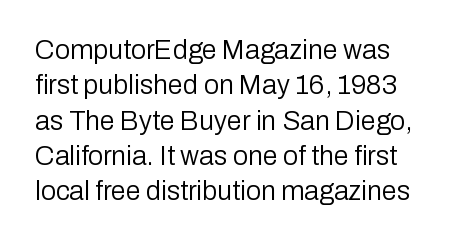
The image shows 27 px text type, upright; set left-aligned, normal line spacing (1.31x), normal letter spacing, not underlined.
